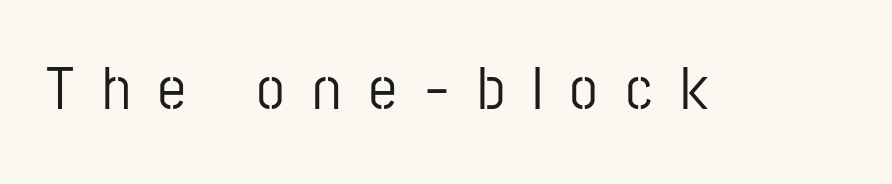
Q: Is the text italic (slanted)? A: No, it is upright.
Q: Is the typeface a serif or a sans-serif typeface? A: Sans-serif.
Q: Is the text underlined? A: No.
Q: Is the spacing between letters normal or unusually wide? A: Unusually wide.
Q: Width (condensed, normal, or wide)? A: Condensed.
Q: Stroke contrast? A: Low.
Q: x-height? A: Medium.
Q: Monospaced? A: No.
